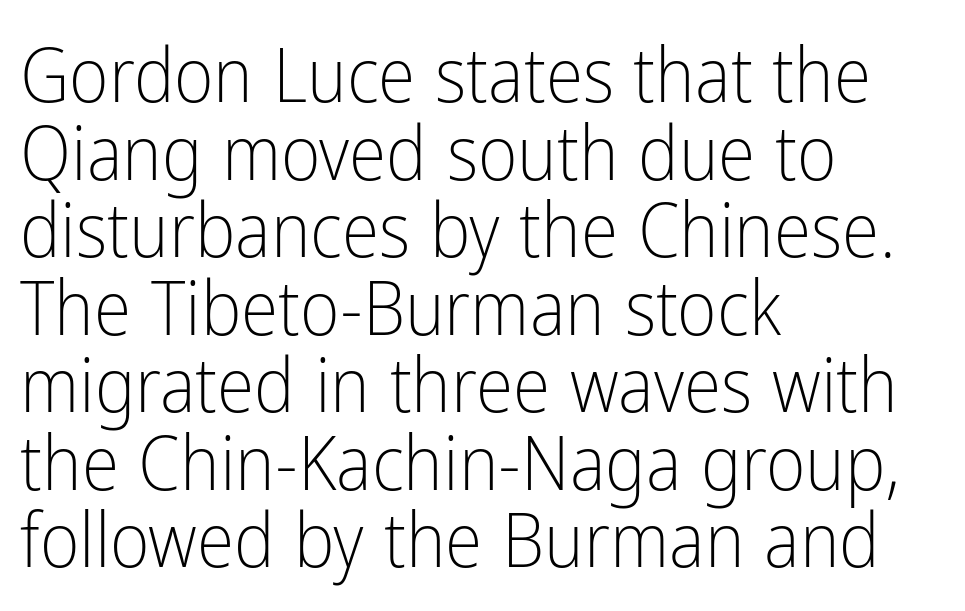
The image shows 76 px light, condensed sans-serif type, upright; set left-aligned, tight line spacing (1.02x), normal letter spacing, not underlined; low stroke contrast and a medium x-height.
